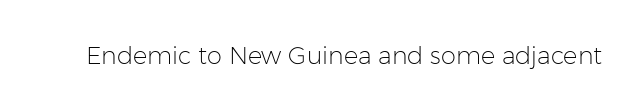
Only glyphs here, with clear space below each row. Notice how the stems are strictly vertical — no italics here. Between one letter and the next there's only the usual sliver of space. Is this a heavy cut? Hardly; it is regular or lighter.
